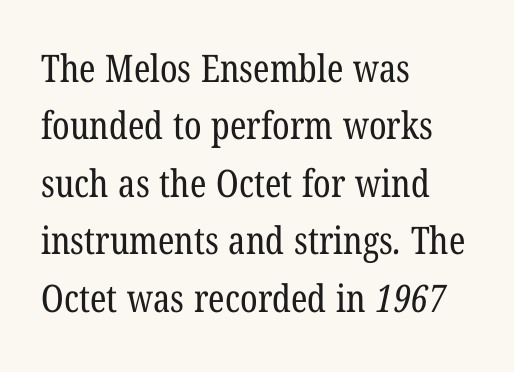
The image shows 38 px regular-weight, condensed serif type; set left-aligned, normal line spacing (1.51x), normal letter spacing, not underlined; low stroke contrast and a medium x-height.
